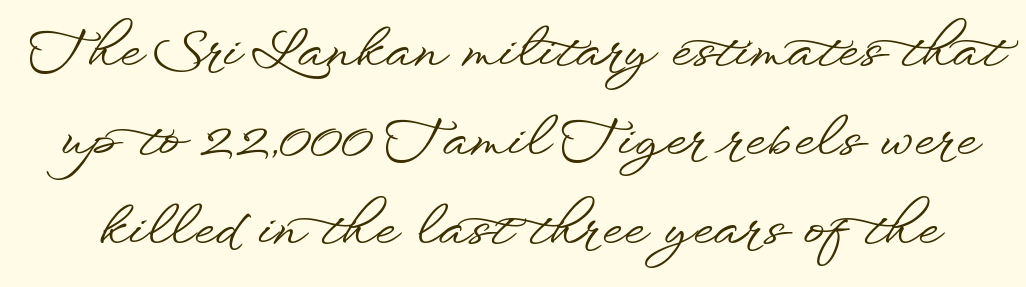
The image shows 53 px wide sans-serif type; set normal line spacing (1.68x), normal letter spacing, not underlined; low stroke contrast and a small x-height.
